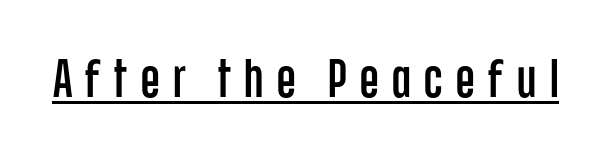
The image shows 54 px condensed sans-serif type, upright; set unusually wide letter spacing (+0.25 em), underlined; low stroke contrast and a large x-height.
